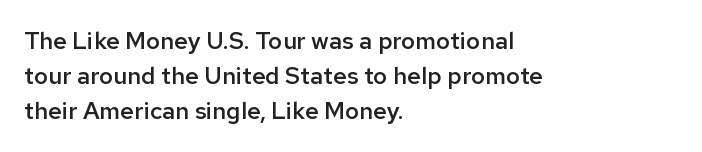
The image shows 24 px text type, upright; set left-aligned, normal line spacing (1.46x), normal letter spacing, not underlined.
